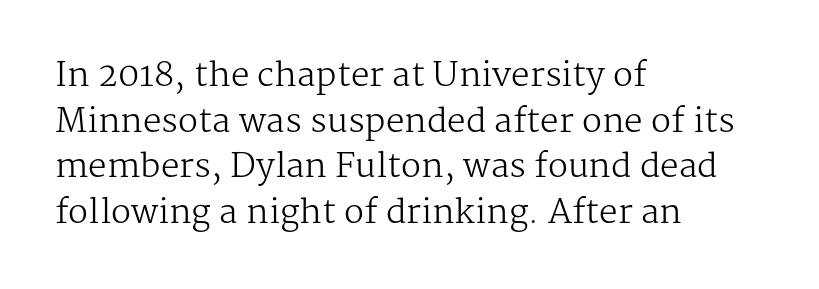
Varying glyph widths throughout — classic text-font behaviour. This is not heavy type; no bold has been used. To sum up the face: it has serifs. Which margin do the lines hug? The left one — the right edge is uneven.
